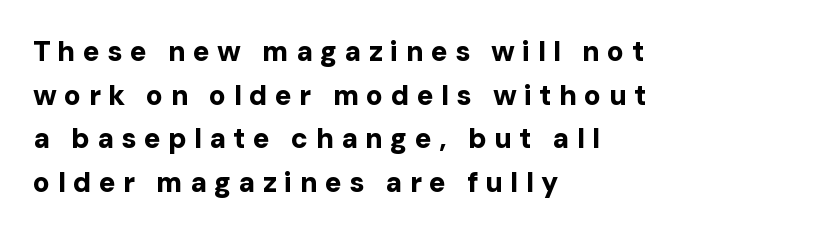
These lines sit exactly where default settings would place them. Emphasis by weight is at full strength: bold. Where is the straight margin? On the left. A sans-serif font was chosen for this passage. How are the letters spaced? Widely, with obvious added tracking. Bare-footed words on every line.
